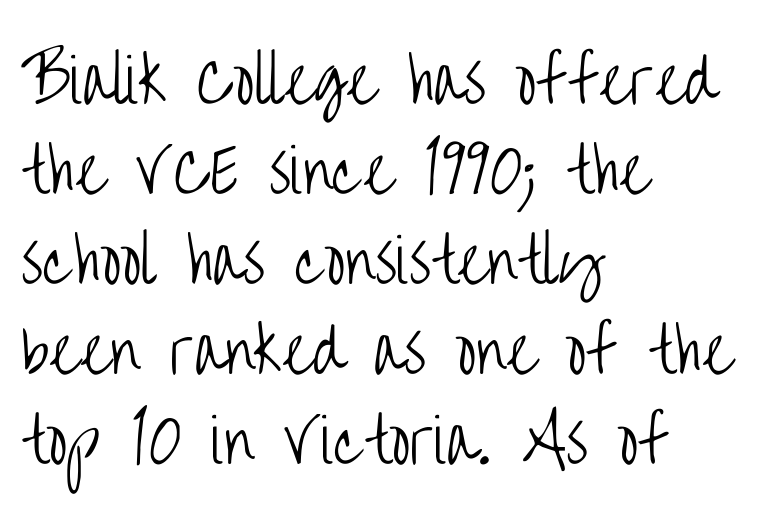
Q: Is the text bold? A: No.
Q: Is the text italic (slanted)? A: No, it is upright.
Q: Is the typeface a serif or a sans-serif typeface? A: Sans-serif.
Q: Is the text underlined? A: No.
Q: How is the paragraph aligned? A: Left-aligned.
Q: Is the spacing between letters normal or unusually wide? A: Normal.
Q: Is the spacing between lines tight, normal or loose? A: Normal.
Q: Width (condensed, normal, or wide)? A: Condensed.
Q: Stroke contrast? A: Low.
Q: x-height? A: Large.
Q: Monospaced? A: No.
